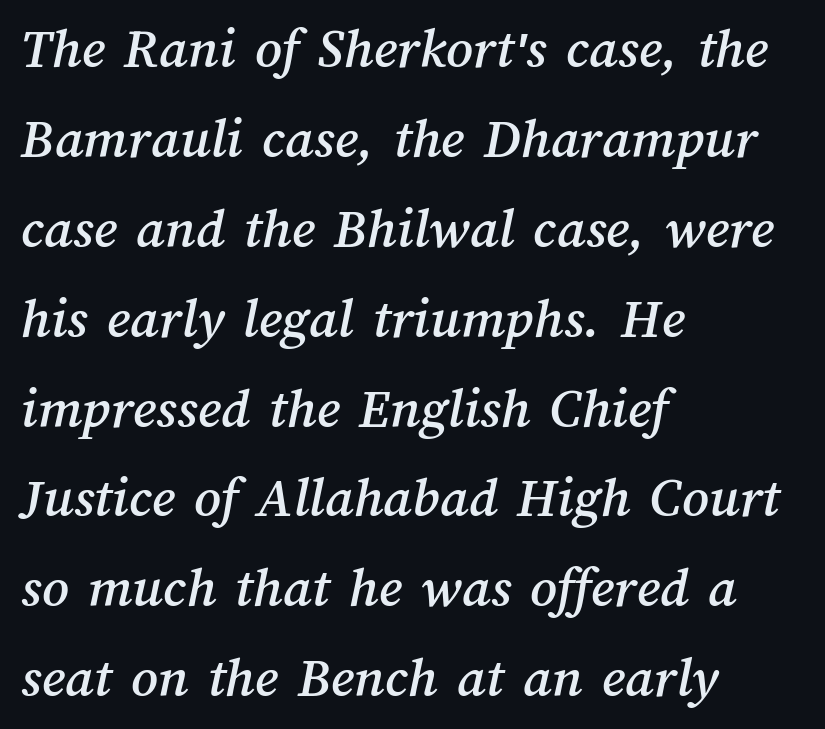
Default kerning and tracking; the words read as compact shapes. Horizontal alignment here is leftward, the default for most running prose. The glyphs are unaccompanied by any horizontal stroke below them. The rows are spaced the way most documents space them.
